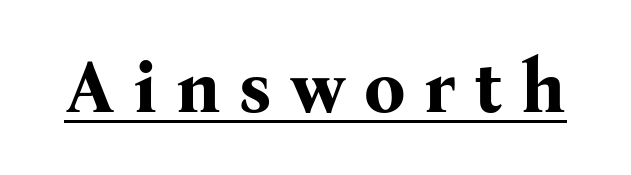
{"serif": "yes", "italic": "no", "bold": "yes", "weight": "bold", "width": "normal", "stroke_contrast": "medium", "x_height": "medium", "monospaced": "no", "underline": "yes", "letter_spacing": "wide", "letter_spacing_em": 0.26, "glyph_px": 73}
